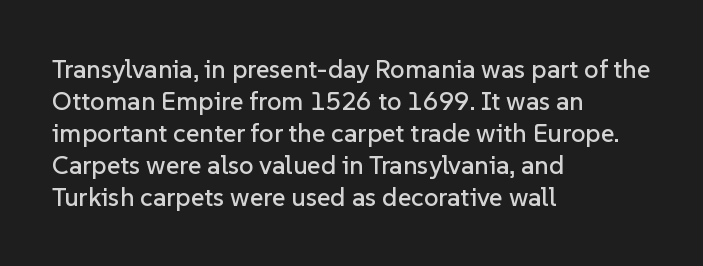
{"italic": "no", "underline": "no", "align": "left", "line_spacing_ratio": 1.23, "letter_spacing": "normal", "letter_spacing_em": 0.0, "glyph_px": 26}
